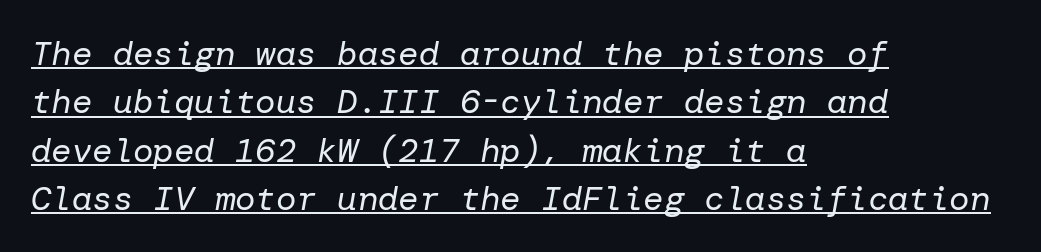
{"italic": "yes", "lean": "right", "slant_degrees": 10, "bold": "no", "weight": "regular", "width": "normal", "stroke_contrast": "low", "x_height": "medium", "underline": "yes", "align": "left", "line_spacing": "normal", "line_spacing_ratio": 1.42, "letter_spacing": "normal", "letter_spacing_em": 0.0, "glyph_px": 34}
